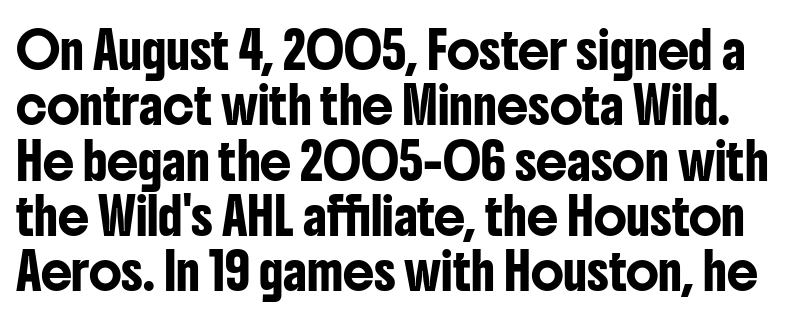
The image shows 35 px condensed sans-serif type, upright; set normal line spacing (1.58x), normal letter spacing, not underlined; low stroke contrast and a medium x-height.
